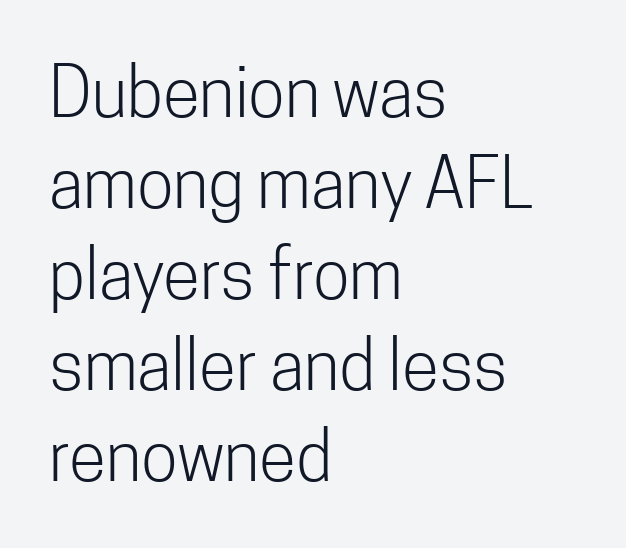
The image shows 68 px light, condensed sans-serif type, upright; set left-aligned, normal line spacing (1.34x), normal letter spacing, not underlined; low stroke contrast and a medium x-height.
